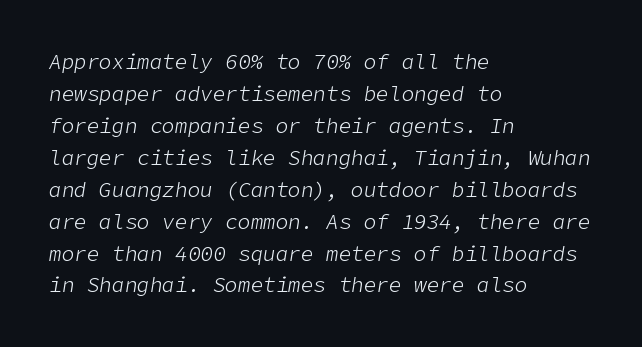
The image shows 21 px text type, italic (leaning right); set left-aligned, normal line spacing (1.52x), normal letter spacing, not underlined.
